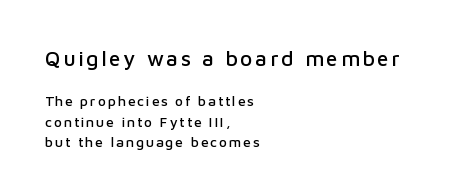
Q: Is the text italic (slanted)? A: No, it is upright.
Q: Is the text underlined? A: No.
Q: How is the paragraph aligned? A: Left-aligned.
Q: Is the spacing between lines tight, normal or loose? A: Normal.
Q: Which block of text is set in a larger size, the first (top) or the second (bottom)? A: The first (top) one.
